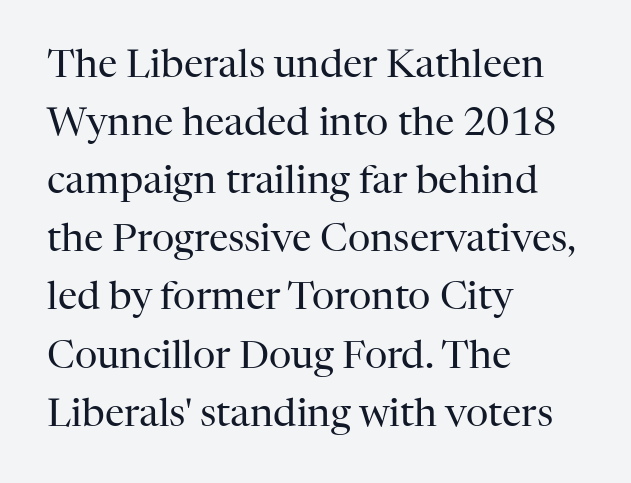
Q: Is the text bold? A: No.
Q: Is the text italic (slanted)? A: No, it is upright.
Q: Is the typeface a serif or a sans-serif typeface? A: Serif.
Q: Is the text underlined? A: No.
Q: How is the paragraph aligned? A: Left-aligned.
Q: Is the spacing between letters normal or unusually wide? A: Normal.
Q: Is the spacing between lines tight, normal or loose? A: Normal.
Q: Width (condensed, normal, or wide)? A: Normal.
Q: Stroke contrast? A: High.
Q: x-height? A: Medium.
Q: Monospaced? A: No.
